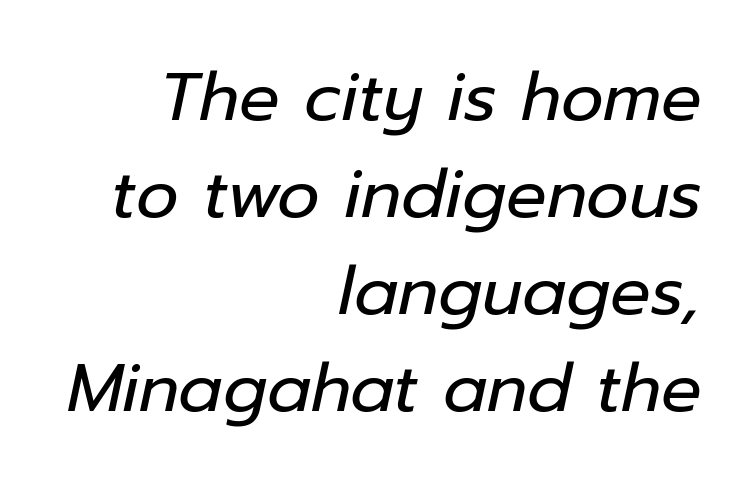
Q: Is the text bold? A: No.
Q: Is the text italic (slanted)? A: Yes, it leans right by about 12 degrees.
Q: Is the text underlined? A: No.
Q: How is the paragraph aligned? A: Right-aligned.
Q: Is the spacing between letters normal or unusually wide? A: Normal.
Q: Is the spacing between lines tight, normal or loose? A: Normal.
Q: Width (condensed, normal, or wide)? A: Normal.
Q: Stroke contrast? A: Low.
Q: x-height? A: Medium.
Q: Monospaced? A: No.
